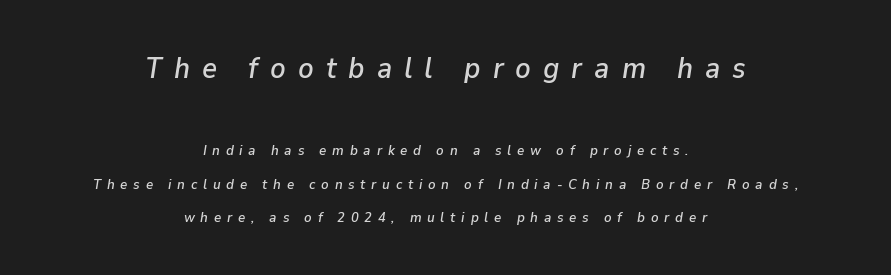
Q: Is the text italic (slanted)? A: Yes, it leans right by about 9 degrees.
Q: Is the text underlined? A: No.
Q: How is the paragraph aligned? A: Centered.
Q: Is the spacing between letters normal or unusually wide? A: Unusually wide.
Q: Is the spacing between lines tight, normal or loose? A: Loose.
Q: Which block of text is set in a larger size, the first (top) or the second (bottom)? A: The first (top) one.
Q: Width (condensed, normal, or wide)? A: Normal.
Q: Stroke contrast? A: Low.
Q: x-height? A: Medium.
Q: Monospaced? A: No.
